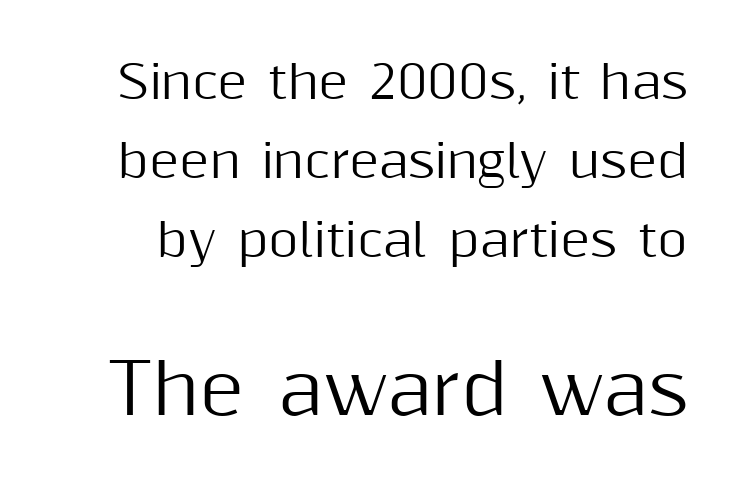
Q: Is the text italic (slanted)? A: No, it is upright.
Q: Is the typeface a serif or a sans-serif typeface? A: Sans-serif.
Q: Is the text underlined? A: No.
Q: Is the spacing between letters normal or unusually wide? A: Normal.
Q: Which block of text is set in a larger size, the first (top) or the second (bottom)? A: The second (bottom) one.
Q: Width (condensed, normal, or wide)? A: Normal.
Q: Stroke contrast? A: Medium.
Q: x-height? A: Medium.
Q: Monospaced? A: No.
